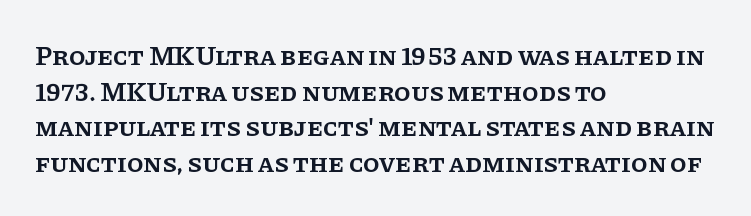
{"italic": "no", "bold": "semi", "underline": "no", "align": "left", "line_spacing": "normal", "line_spacing_ratio": 1.32, "letter_spacing": "normal", "letter_spacing_em": 0.0, "glyph_px": 27}
